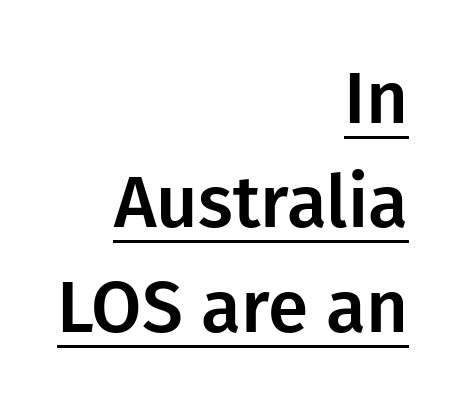
Q: Is the text italic (slanted)? A: No, it is upright.
Q: Is the typeface a serif or a sans-serif typeface? A: Sans-serif.
Q: Is the text underlined? A: Yes.
Q: How is the paragraph aligned? A: Right-aligned.
Q: Is the spacing between letters normal or unusually wide? A: Normal.
Q: Is the spacing between lines tight, normal or loose? A: Normal.
Q: Width (condensed, normal, or wide)? A: Normal.
Q: Stroke contrast? A: Low.
Q: x-height? A: Medium.
Q: Monospaced? A: No.
